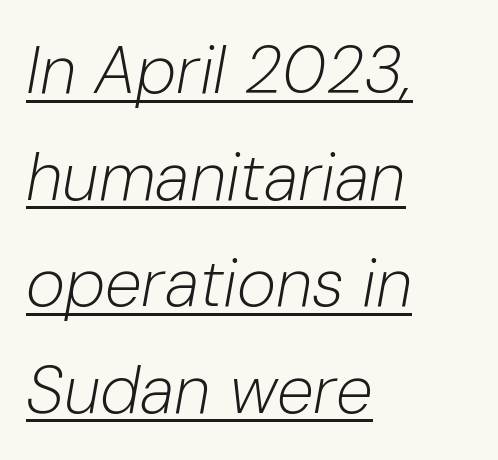
Q: Is the text bold? A: No.
Q: Is the text italic (slanted)? A: Yes, it leans right by about 10 degrees.
Q: Is the text underlined? A: Yes.
Q: How is the paragraph aligned? A: Left-aligned.
Q: Is the spacing between letters normal or unusually wide? A: Normal.
Q: Is the spacing between lines tight, normal or loose? A: Normal.
Q: Width (condensed, normal, or wide)? A: Normal.
Q: Stroke contrast? A: Low.
Q: x-height? A: Medium.
Q: Monospaced? A: No.
